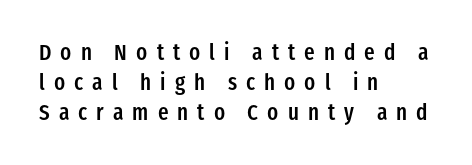
Underline: absent. The horizontal fit of the characters is loose and conspicuously gappy. The lettering stays uniformly vertical, giving the passage a roman look. The lines sit at an ordinary, default distance from one another.
